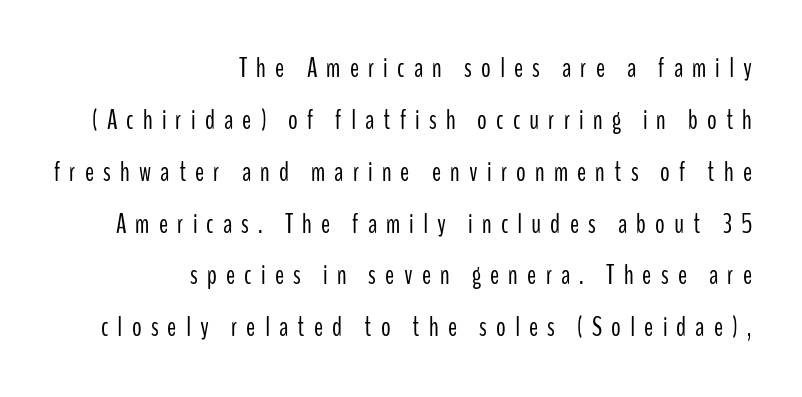
The letters stand upright; this is a roman face. If you measured baseline to baseline, you'd find a long distance. The letters look calm and open, with moderate or lighter stems. The passage shown is not underscored anywhere. The ragged edge is on the left, which tells us the setting is flush right. The letterforms stand isolated, each surrounded by extra space.
